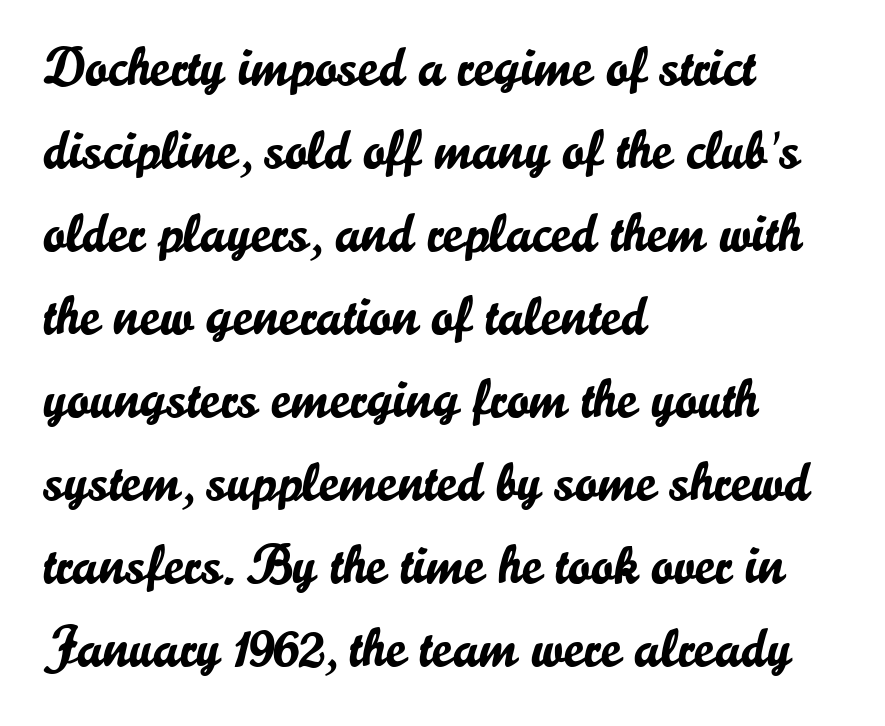
Honestly, there is no underline to notice here at all. The designer left line spacing at the default. The face used here is rendered with its standard letterfit. Short and long lines alike share a common starting point at left.
